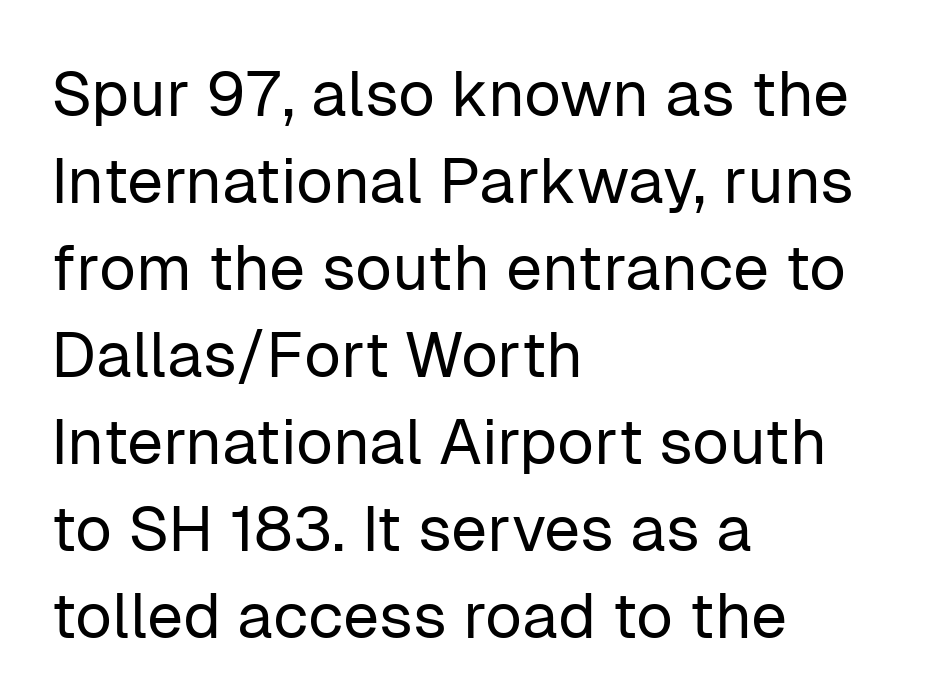
Tall strokes in this sample are plumb rather than angled. What kind of face is this? One without serifs — a sans. The typesetting does not lean heavy: it is not bold. Does the leading feel generous? No, just average. A typesetter would call this zero additional tracking.
